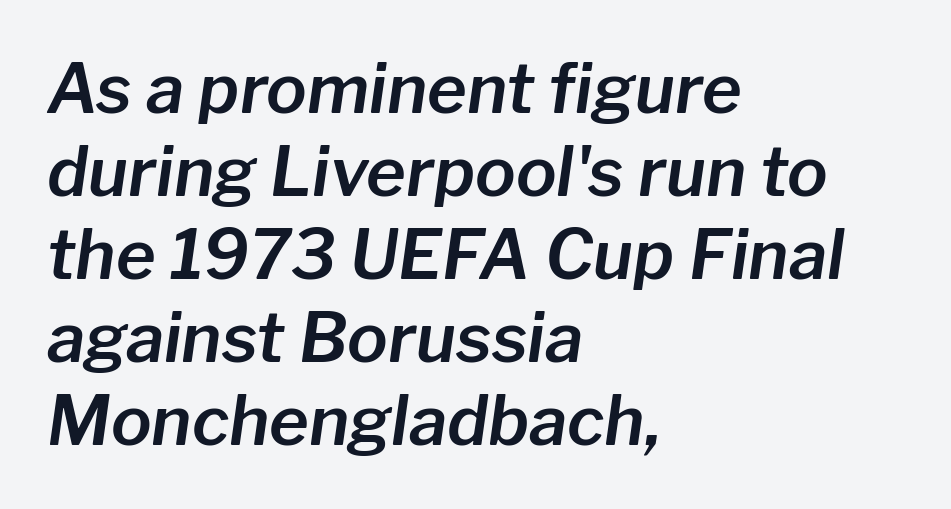
Q: Is the text italic (slanted)? A: Yes, it leans right by about 8 degrees.
Q: Is the text underlined? A: No.
Q: How is the paragraph aligned? A: Left-aligned.
Q: Is the spacing between letters normal or unusually wide? A: Normal.
Q: Width (condensed, normal, or wide)? A: Normal.
Q: Stroke contrast? A: Low.
Q: x-height? A: Medium.
Q: Monospaced? A: No.
